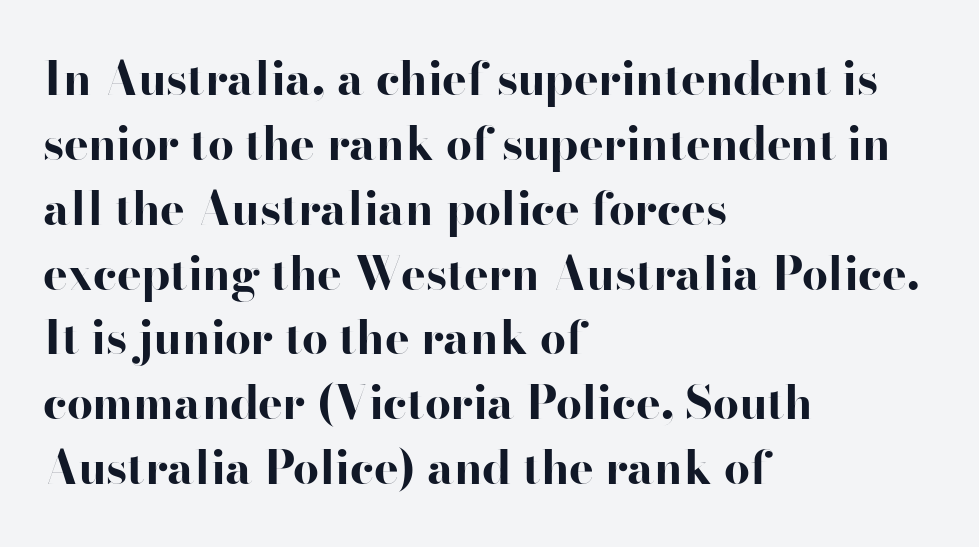
Bare-footed words on every line. Vertical strokes here are truly vertical. Set as a true bold cut, around the 700 mark. These lines are set flush left with a ragged right edge. The characters display no serif detailing; their extremities are plain.
